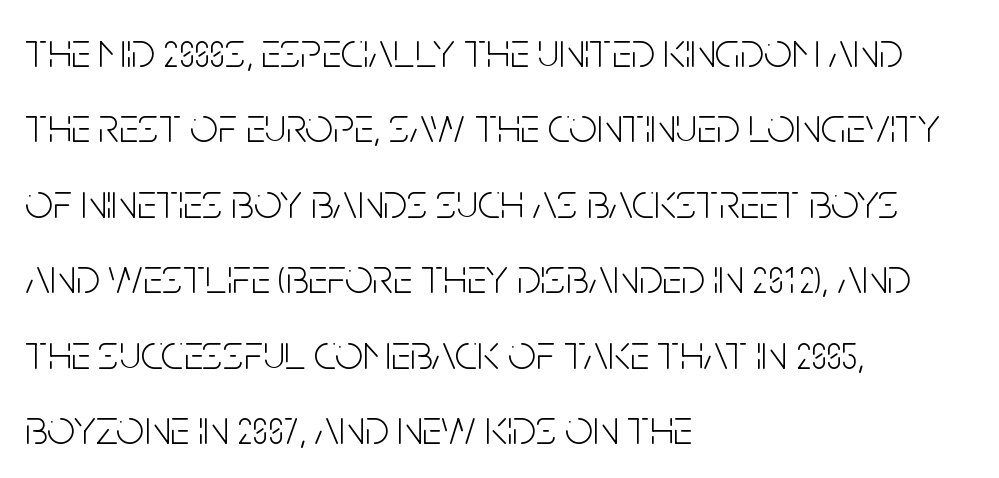
The image shows 49 px light, condensed sans-serif type, upright; set left-aligned, normal line spacing (1.54x), normal letter spacing, not underlined; low stroke contrast and a large x-height.
